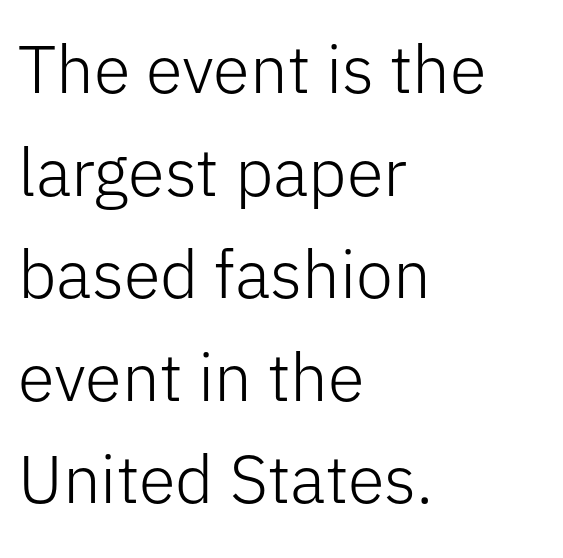
The passage shown is typeset with a sans-serif family. The compositor pushed each line to the left boundary. The glyphs are unaccompanied by any horizontal stroke below them. The letterforms sit at book weight or below. Rows of type keep a routine distance in the vertical direction. Look at the tracking — it's just the regular setting, nothing added.
